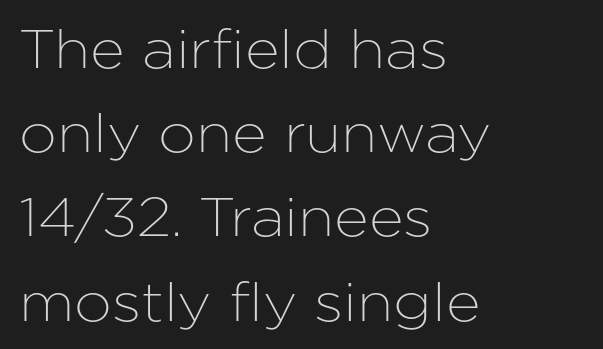
The image shows 54 px sans-serif type, upright; set left-aligned, normal line spacing (1.56x), normal letter spacing, not underlined; low stroke contrast and a medium x-height.
